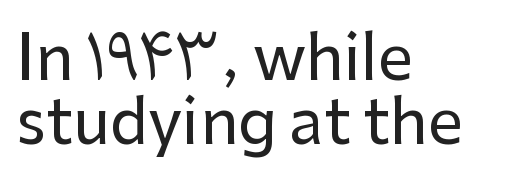
{"serif": "no", "italic": "no", "width": "normal", "stroke_contrast": "low", "x_height": "medium", "monospaced": "no", "underline": "no", "align": "left", "line_spacing": "tight", "line_spacing_ratio": 1.03, "letter_spacing": "normal", "letter_spacing_em": 0.0, "glyph_px": 62}
